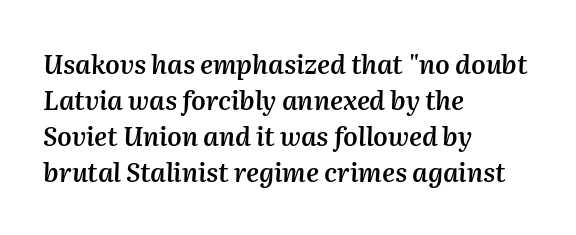
Bare-footed words on every line. Each new line begins a customary step beneath the previous one. No extra tracking has been applied to these lines. Is the type slanted? Yes — the strokes lean at a clear angle. Line starts are locked; line ends wander. A somewhat darkened texture: the type is semibold rather than bold.
